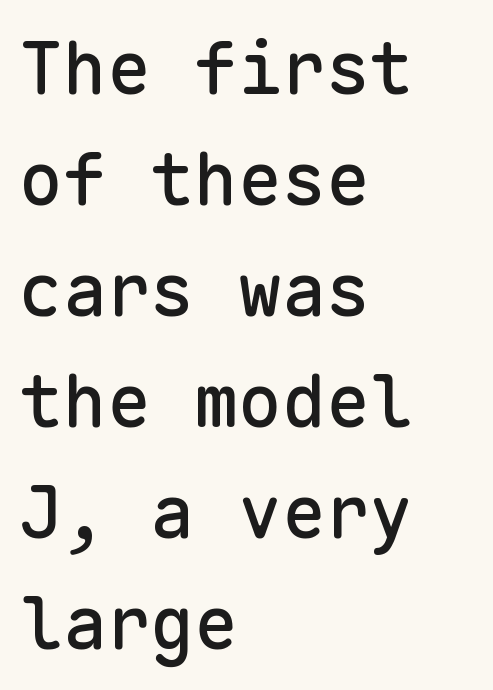
{"serif": "no", "italic": "no", "width": "normal", "stroke_contrast": "low", "x_height": "medium", "monospaced": "yes", "underline": "no", "align": "left", "line_spacing": "normal", "line_spacing_ratio": 1.52, "letter_spacing": "normal", "letter_spacing_em": 0.0, "glyph_px": 73}
